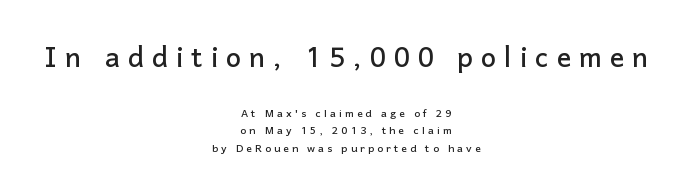
Q: Is the text italic (slanted)? A: No, it is upright.
Q: Is the typeface a serif or a sans-serif typeface? A: Sans-serif.
Q: Is the text underlined? A: No.
Q: How is the paragraph aligned? A: Centered.
Q: Is the spacing between letters normal or unusually wide? A: Unusually wide.
Q: Is the spacing between lines tight, normal or loose? A: Normal.
Q: Which block of text is set in a larger size, the first (top) or the second (bottom)? A: The first (top) one.
Q: Width (condensed, normal, or wide)? A: Normal.
Q: Stroke contrast? A: Low.
Q: x-height? A: Medium.
Q: Monospaced? A: No.
